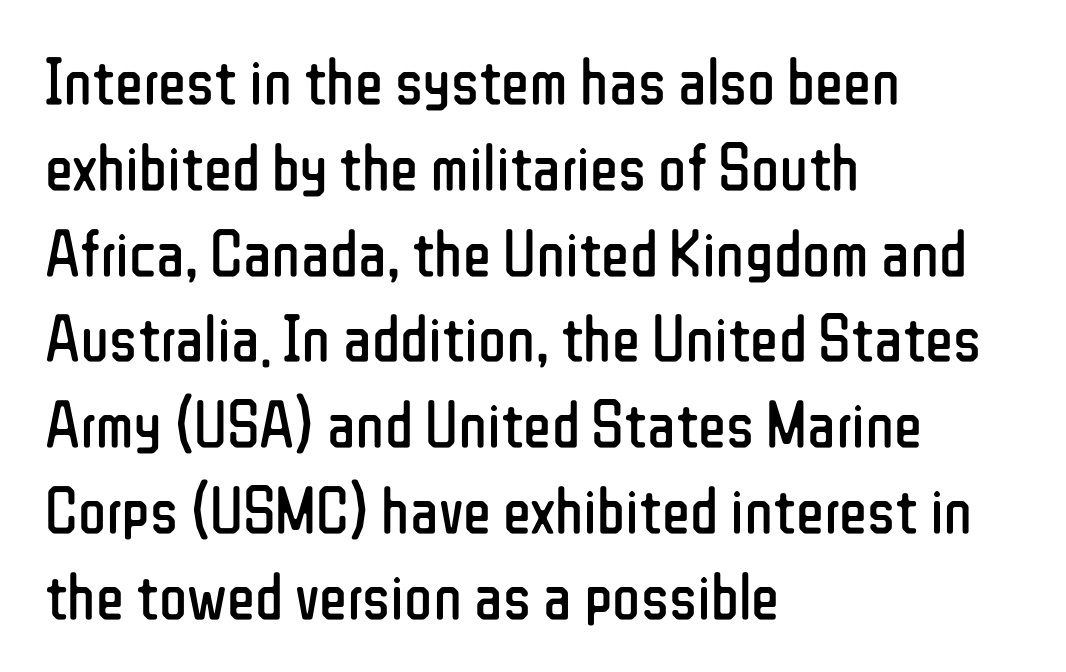
Q: Is the text bold? A: No.
Q: Is the text italic (slanted)? A: No, it is upright.
Q: Is the typeface a serif or a sans-serif typeface? A: Sans-serif.
Q: Is the text underlined? A: No.
Q: How is the paragraph aligned? A: Left-aligned.
Q: Is the spacing between letters normal or unusually wide? A: Normal.
Q: Is the spacing between lines tight, normal or loose? A: Normal.
Q: Width (condensed, normal, or wide)? A: Condensed.
Q: Stroke contrast? A: Low.
Q: x-height? A: Medium.
Q: Monospaced? A: No.
